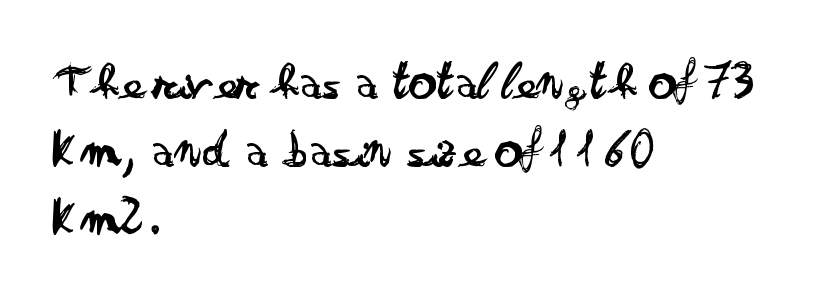
Q: Is the text bold? A: No.
Q: Is the text italic (slanted)? A: No, it is upright.
Q: Is the typeface a serif or a sans-serif typeface? A: Sans-serif.
Q: Is the text underlined? A: No.
Q: How is the paragraph aligned? A: Left-aligned.
Q: Is the spacing between letters normal or unusually wide? A: Normal.
Q: Is the spacing between lines tight, normal or loose? A: Normal.
Q: Width (condensed, normal, or wide)? A: Wide.
Q: Stroke contrast? A: Low.
Q: x-height? A: Small.
Q: Monospaced? A: No.
